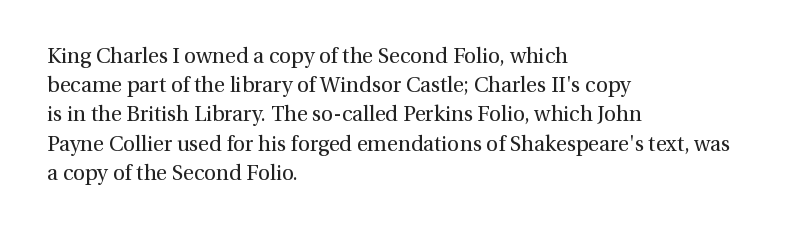
Q: Is the text bold? A: No.
Q: Is the text italic (slanted)? A: No, it is upright.
Q: Is the text underlined? A: No.
Q: How is the paragraph aligned? A: Left-aligned.
Q: Is the spacing between letters normal or unusually wide? A: Normal.
Q: Is the spacing between lines tight, normal or loose? A: Normal.
